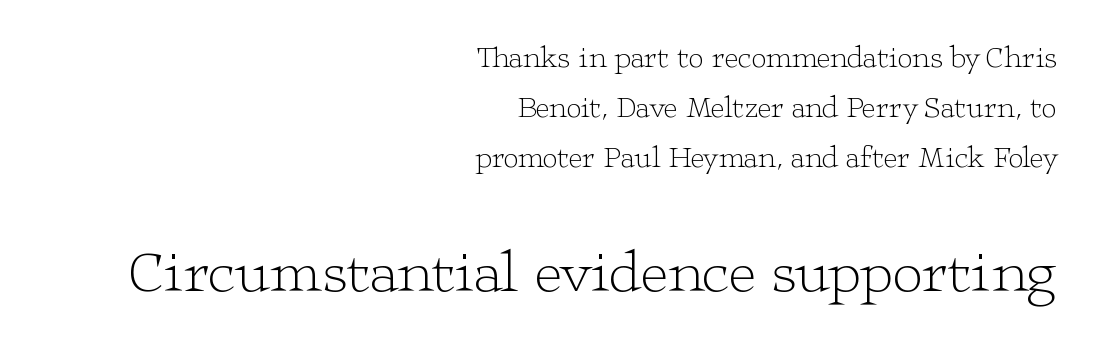
{"serif": "yes", "italic": "no", "bold": "no", "weight": "light", "width": "wide", "stroke_contrast": "low", "x_height": "medium", "monospaced": "no", "underline": "no", "align": "right", "line_spacing": "normal", "line_spacing_ratio": 1.67, "letter_spacing": "normal", "letter_spacing_em": 0.0, "larger_block": "second", "size_ratio": 2.0, "glyph_px": 60}
